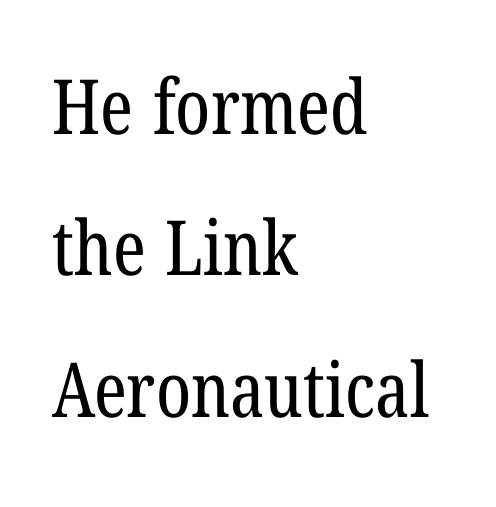
{"serif": "yes", "bold": "no", "weight": "regular", "width": "condensed", "stroke_contrast": "low", "x_height": "medium", "monospaced": "no", "underline": "no", "align": "left", "line_spacing_ratio": 1.86, "letter_spacing": "normal", "letter_spacing_em": 0.0, "glyph_px": 76}
